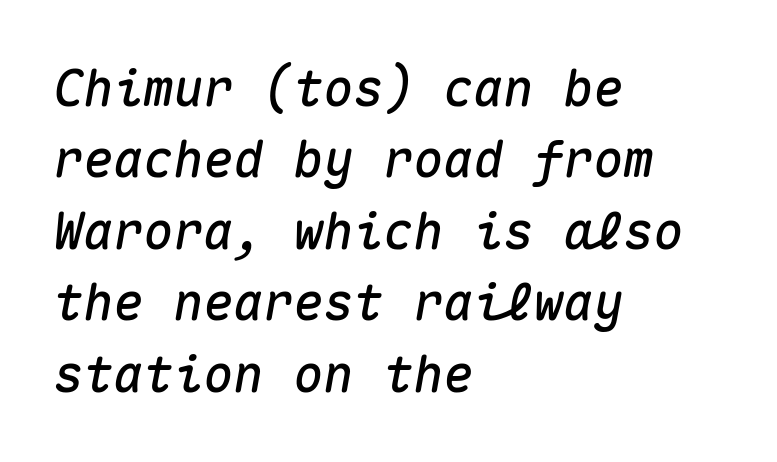
{"italic": "yes", "lean": "right", "slant_degrees": 10, "width": "normal", "stroke_contrast": "medium", "x_height": "medium", "monospaced": "yes", "underline": "no", "align": "left", "line_spacing": "normal", "line_spacing_ratio": 1.43, "letter_spacing": "normal", "letter_spacing_em": 0.0, "glyph_px": 50}
